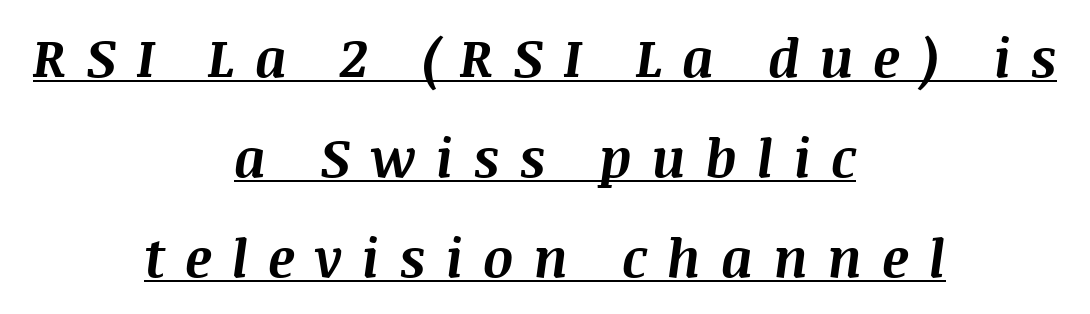
{"italic": "yes", "lean": "right", "slant_degrees": 8, "bold": "yes", "weight": "bold", "width": "normal", "stroke_contrast": "medium", "x_height": "large", "monospaced": "no", "underline": "yes", "align": "center", "line_spacing_ratio": 1.89, "letter_spacing": "wide", "letter_spacing_em": 0.37, "glyph_px": 53}
